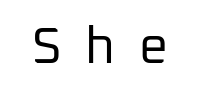
Are there feet on the stems? There aren't — it's a sans. Descenders are the only things crossing below the line. Is this a fixed-width face? No — the glyphs have proportional, varying widths. How are the letters spaced? Widely, with obvious added tracking. Style check: upright. Weight: not bold — regular or lighter.
